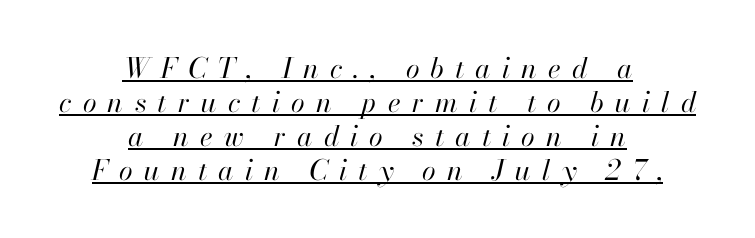
The image shows 28 px regular-weight type, italic (leaning right); set centered, line spacing 1.21x, unusually wide letter spacing (+0.4 em), underlined; high stroke contrast and a small x-height.
